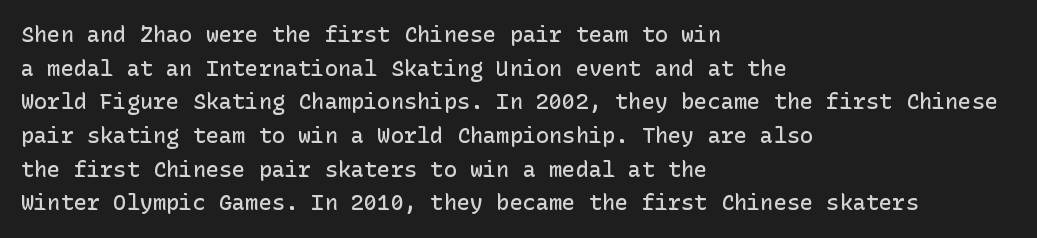
The image shows 22 px text type, upright; set left-aligned, normal line spacing (1.53x), normal letter spacing, not underlined.
